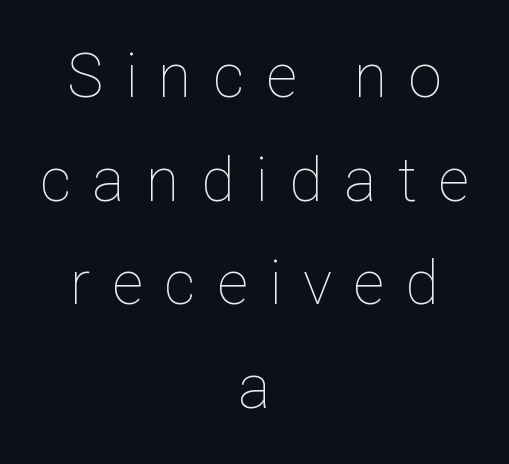
The image shows 61 px thin type, upright; set centered, normal line spacing (1.7x), unusually wide letter spacing (+0.35 em), not underlined; low stroke contrast and a medium x-height.
